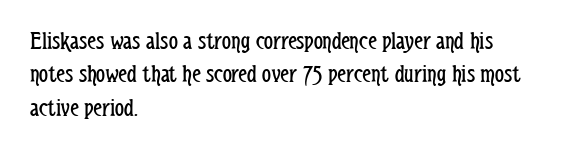
The image shows 25 px text type, upright; set left-aligned, normal line spacing (1.34x), normal letter spacing, not underlined.
